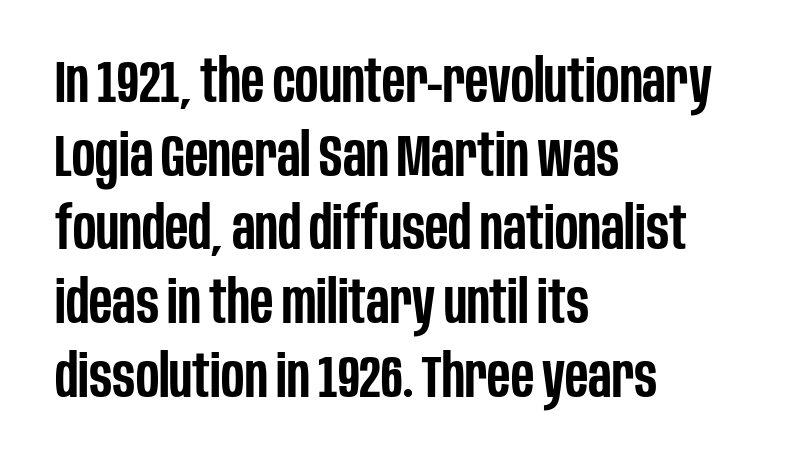
Emphasis by weight is partial: semibold. Classification — sans serif. Spacing verdict: proportional, widths tailored to each character. Casual observation: everything's shoved over to the left. Tracking value appears to be zero — textbook default spacing.
